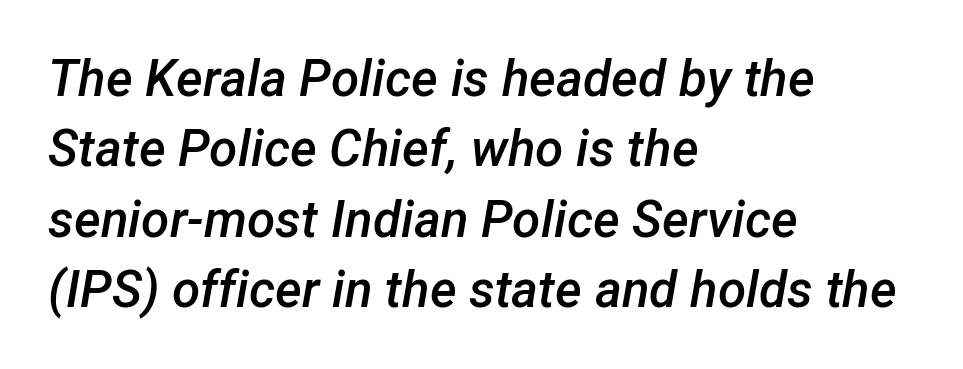
Look at the tracking — it's just the regular setting, nothing added. Baseline-to-baseline distance is the conventional proportion of letter height. The text carries the slant typical of an italic or oblique font. Leftover space on each line is placed entirely after the last word.
